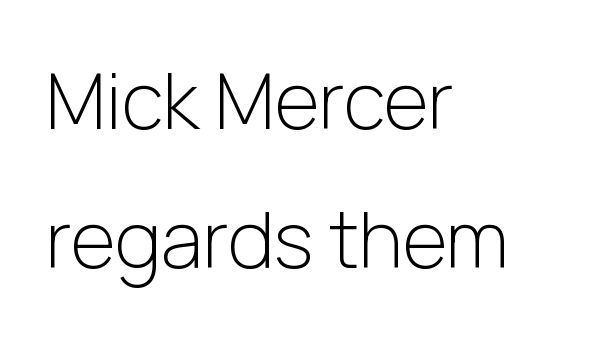
{"serif": "no", "italic": "no", "bold": "no", "weight": "light", "width": "normal", "stroke_contrast": "low", "x_height": "medium", "monospaced": "no", "underline": "no", "align": "left", "line_spacing_ratio": 1.81, "letter_spacing": "normal", "letter_spacing_em": 0.0, "glyph_px": 77}
